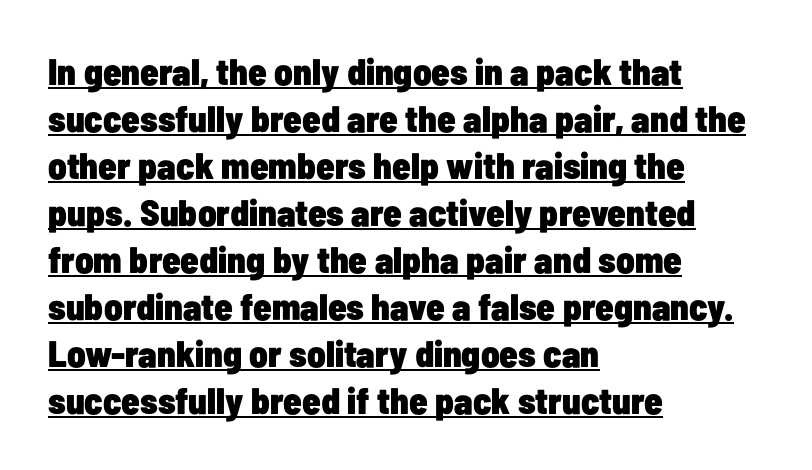
Q: Is the text bold? A: Yes.
Q: Is the text italic (slanted)? A: No, it is upright.
Q: Is the typeface a serif or a sans-serif typeface? A: Sans-serif.
Q: Is the text underlined? A: Yes.
Q: How is the paragraph aligned? A: Left-aligned.
Q: Is the spacing between letters normal or unusually wide? A: Normal.
Q: Is the spacing between lines tight, normal or loose? A: Normal.
Q: Width (condensed, normal, or wide)? A: Condensed.
Q: Stroke contrast? A: Low.
Q: x-height? A: Medium.
Q: Monospaced? A: No.
